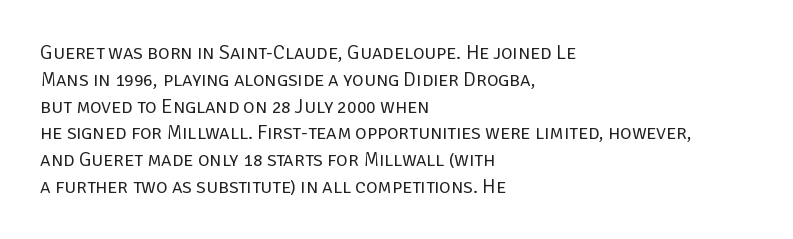
The image shows 20 px text type, upright; set left-aligned, normal line spacing (1.34x), normal letter spacing, not underlined.
